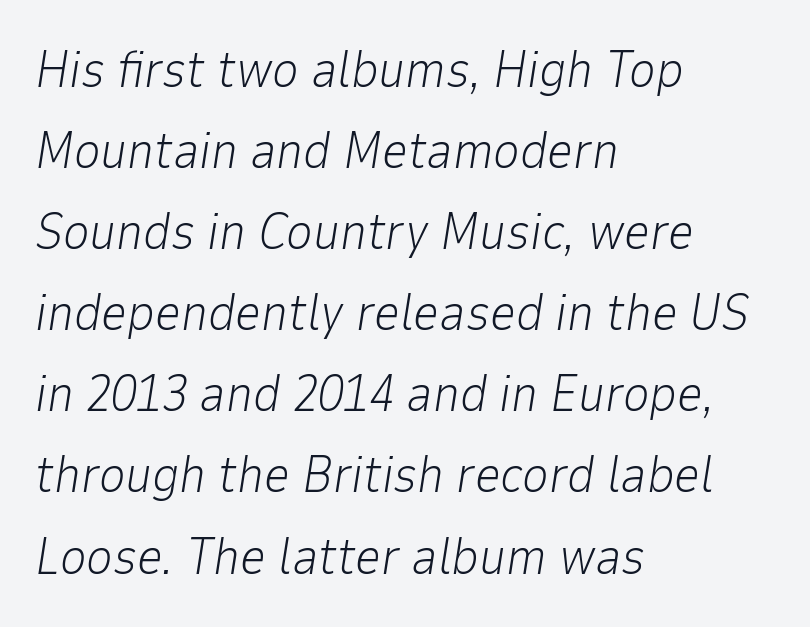
The image shows 51 px light type, italic (leaning right); set left-aligned, normal line spacing (1.59x), normal letter spacing, not underlined; low stroke contrast and a medium x-height.
